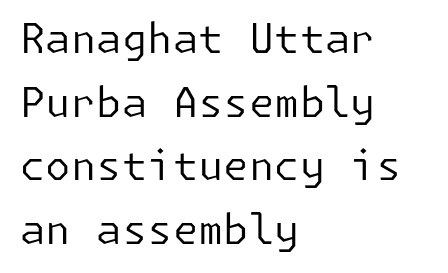
{"serif": "no", "italic": "no", "bold": "no", "weight": "regular", "width": "normal", "stroke_contrast": "low", "x_height": "medium", "underline": "no", "align": "left", "line_spacing": "normal", "line_spacing_ratio": 1.55, "letter_spacing": "normal", "letter_spacing_em": 0.0, "glyph_px": 41}
